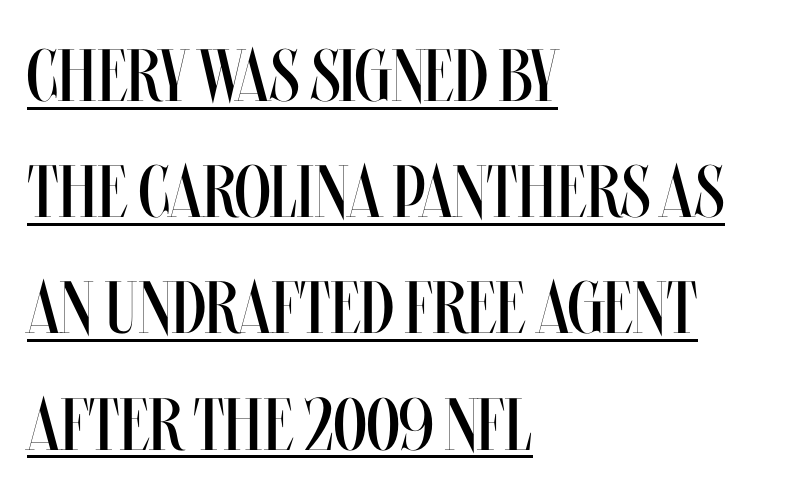
{"italic": "no", "bold": "no", "weight": "regular", "width": "condensed", "stroke_contrast": "medium", "x_height": "large", "monospaced": "no", "underline": "yes", "align": "left", "line_spacing": "normal", "line_spacing_ratio": 1.57, "letter_spacing": "normal", "letter_spacing_em": 0.0, "glyph_px": 74}
